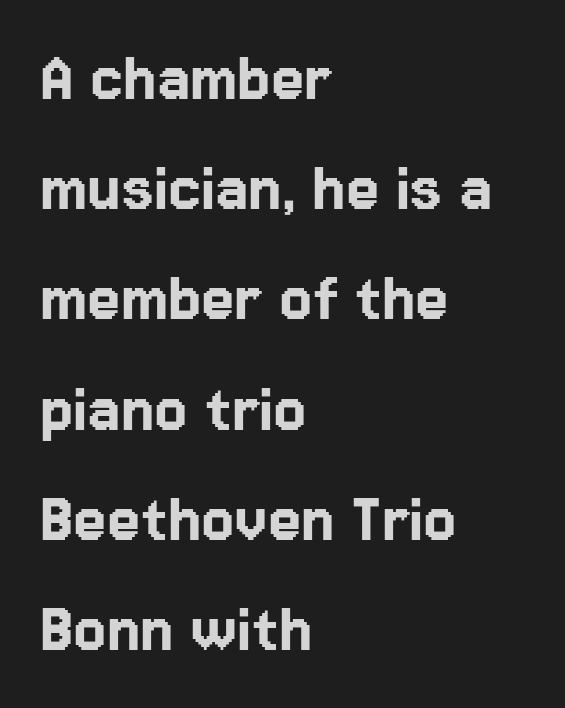
This sample uses plain, unmodified letter spacing. Proportional: the letters do not fall into vertical columns. Type without underlining. Typographically, this falls in the sans-serif category. These lines are set flush left with a ragged right edge. The designer left line spacing at the default.
